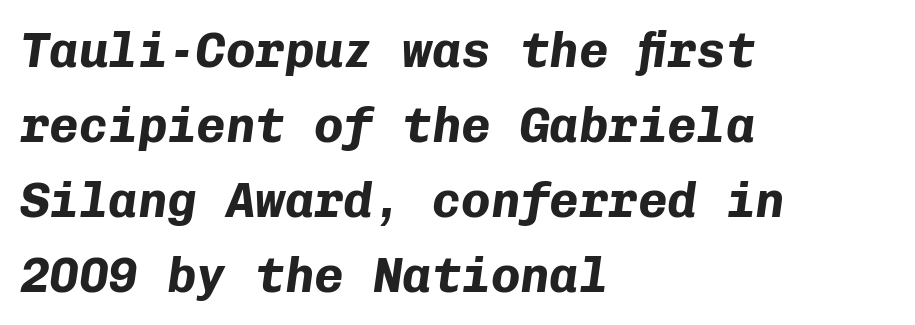
Q: Is the text bold? A: Yes.
Q: Is the text italic (slanted)? A: Yes, it leans right by about 8 degrees.
Q: Is the text underlined? A: No.
Q: How is the paragraph aligned? A: Left-aligned.
Q: Is the spacing between letters normal or unusually wide? A: Normal.
Q: Is the spacing between lines tight, normal or loose? A: Normal.
Q: Width (condensed, normal, or wide)? A: Normal.
Q: Stroke contrast? A: Low.
Q: x-height? A: Medium.
Q: Monospaced? A: Yes.
